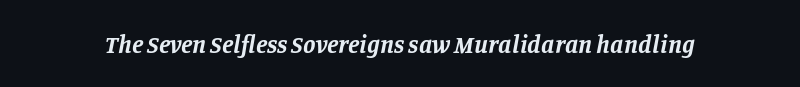
The image shows 25 px bold type, italic (leaning right); set normal letter spacing, not underlined.
